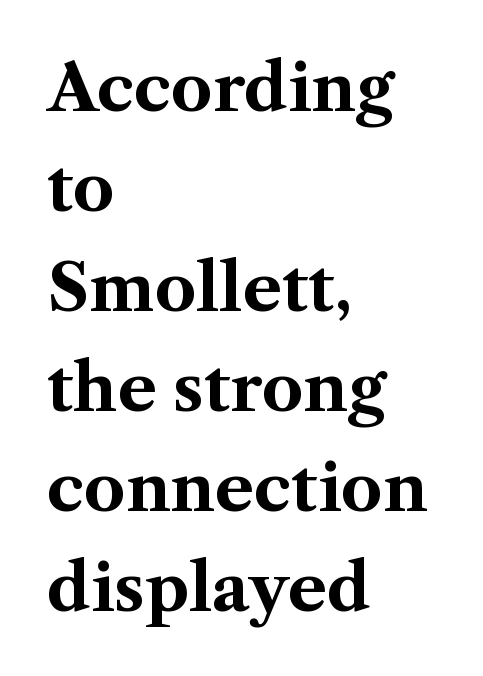
A serif font was chosen for this passage. The face used here is proportionally spaced, like ordinary book or web type. Weight: bold. In terms of letterspacing, this is plain default setting. Tall strokes in this sample are plumb rather than angled.
